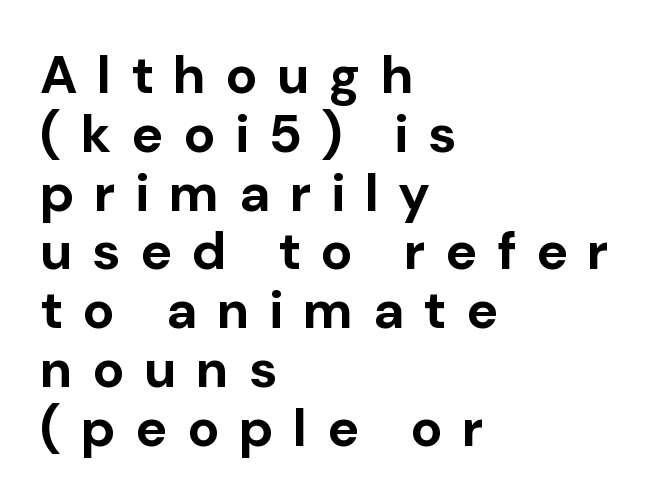
The image shows 53 px bold sans-serif type, upright; set left-aligned, tight line spacing (1.11x), unusually wide letter spacing (+0.37 em), not underlined; low stroke contrast and a medium x-height.
